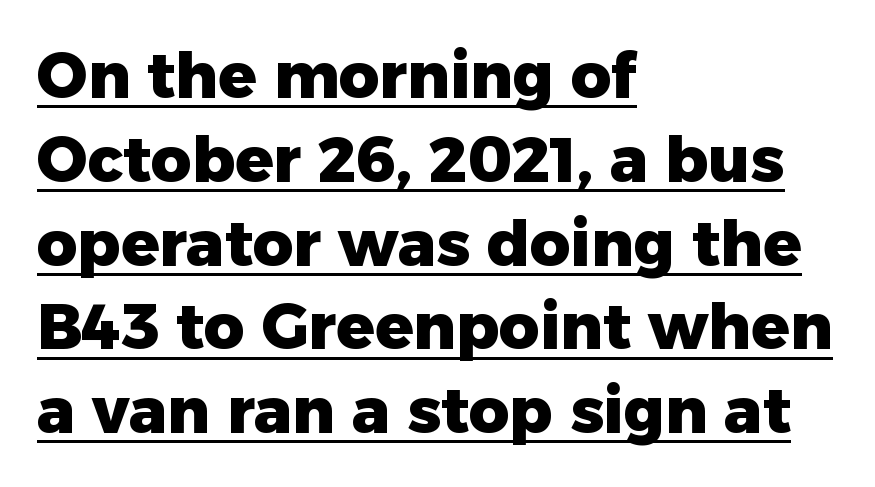
{"serif": "no", "italic": "no", "bold": "yes", "weight": "heavy", "width": "normal", "stroke_contrast": "low", "x_height": "medium", "monospaced": "no", "underline": "yes", "align": "left", "line_spacing": "normal", "line_spacing_ratio": 1.33, "letter_spacing": "normal", "letter_spacing_em": 0.0, "glyph_px": 63}
